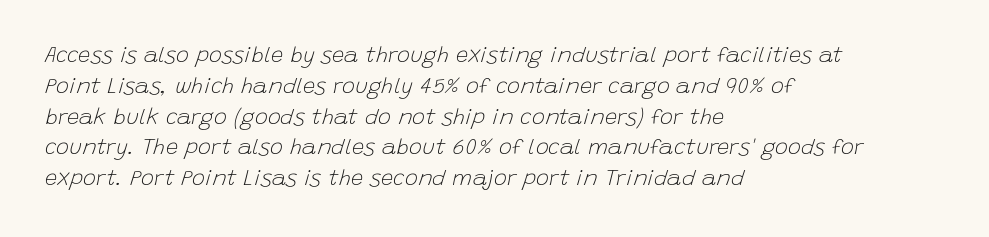
Q: Is the text bold? A: No.
Q: Is the text italic (slanted)? A: Yes, it leans right by about 15 degrees.
Q: Is the text underlined? A: No.
Q: How is the paragraph aligned? A: Left-aligned.
Q: Is the spacing between letters normal or unusually wide? A: Normal.
Q: Is the spacing between lines tight, normal or loose? A: Normal.
